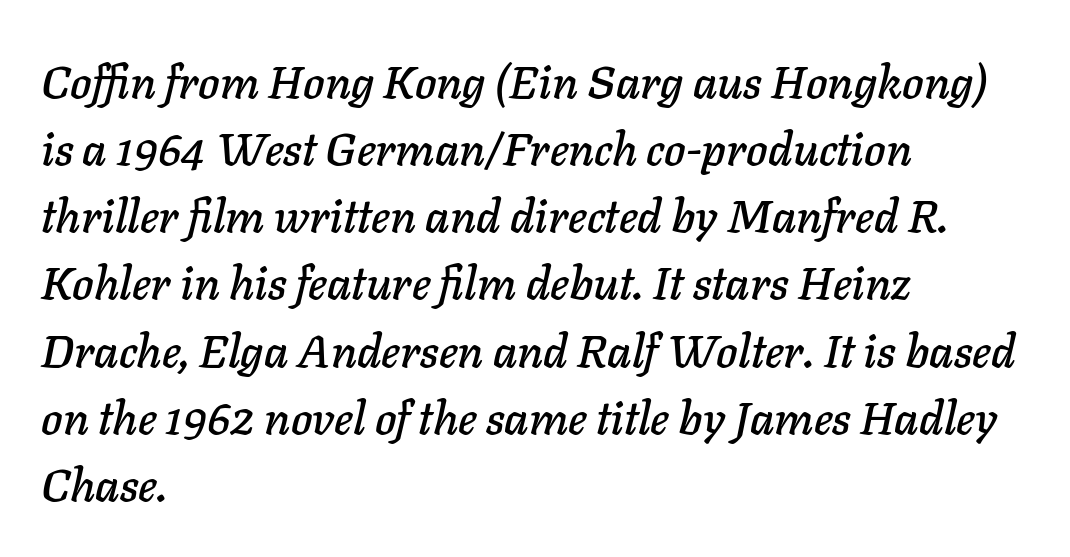
The rendering uses a moderate line-height, typical for paragraphs. Type without underlining. If you drew a line through each stem, it would be angled. Compared with typical body copy, the letter spacing here is the same.
